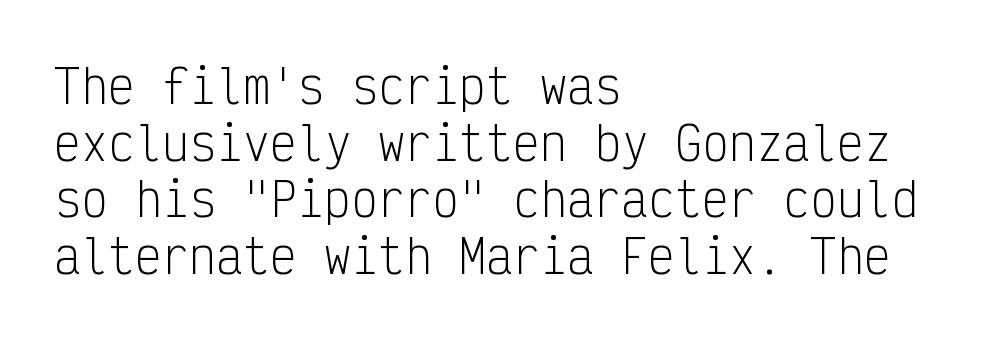
The image shows 45 px light, condensed sans-serif type, upright, monospaced; set left-aligned, normal line spacing (1.26x), normal letter spacing, not underlined; low stroke contrast and a medium x-height.
